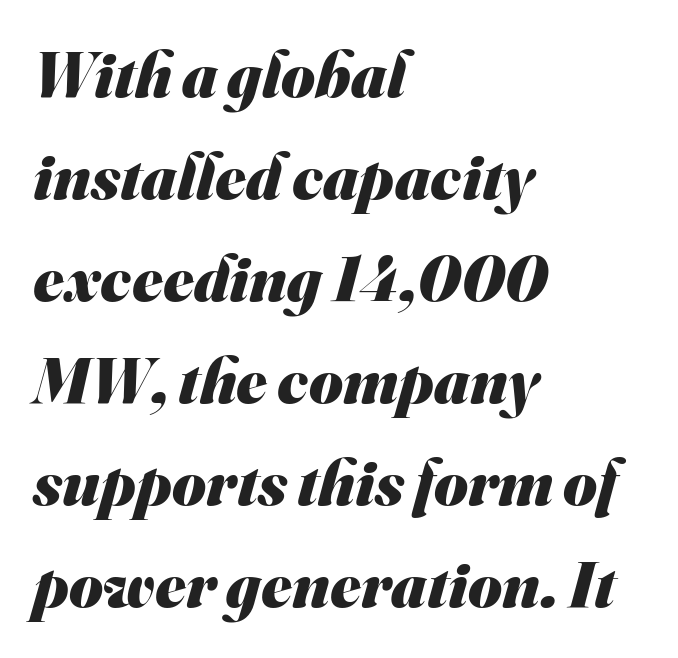
{"serif": "no", "bold": "yes", "weight": "heavy", "width": "normal", "stroke_contrast": "medium", "x_height": "small", "monospaced": "no", "underline": "no", "align": "left", "line_spacing": "normal", "line_spacing_ratio": 1.57, "letter_spacing": "normal", "letter_spacing_em": 0.0, "glyph_px": 65}
